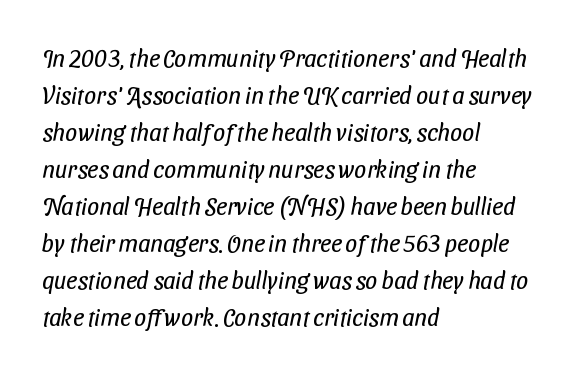
Q: Is the text bold? A: No.
Q: Is the text underlined? A: No.
Q: How is the paragraph aligned? A: Left-aligned.
Q: Is the spacing between letters normal or unusually wide? A: Normal.
Q: Is the spacing between lines tight, normal or loose? A: Normal.
